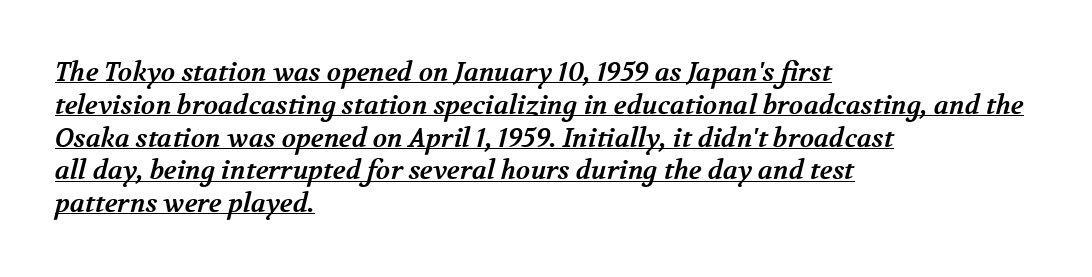
Looks like someone drew a line under every word here. Every row of glyphs begins at an identical x-position on the left. This is heavy type, rendered in bold. The line-height multiplier appears to be the usual default.
